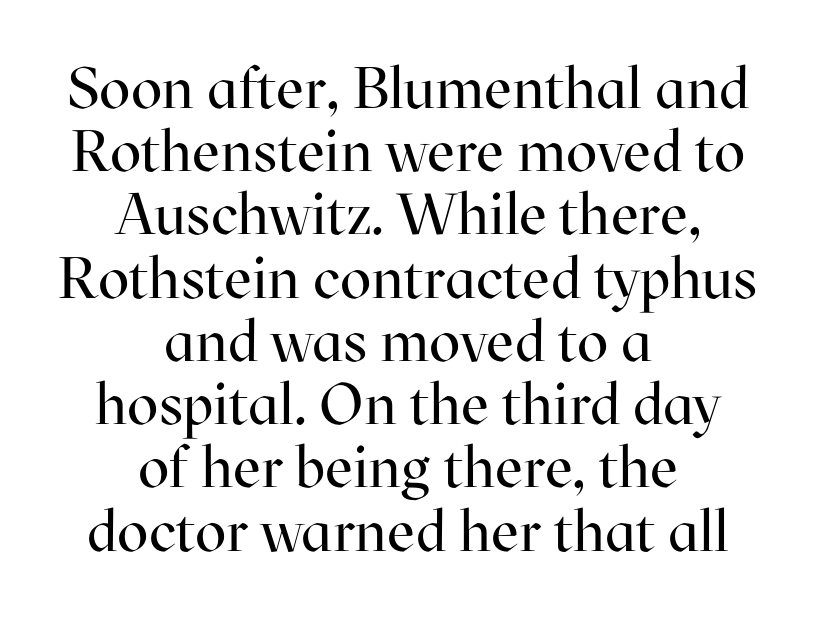
{"serif": "yes", "italic": "no", "bold": "no", "weight": "regular", "width": "normal", "stroke_contrast": "high", "x_height": "medium", "monospaced": "no", "underline": "no", "align": "center", "line_spacing": "tight", "line_spacing_ratio": 1.09, "letter_spacing": "normal", "letter_spacing_em": 0.0, "glyph_px": 58}
